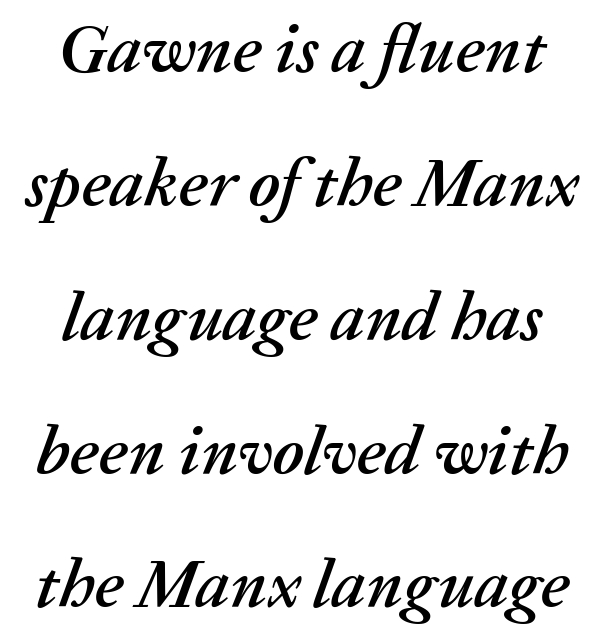
{"italic": "yes", "lean": "right", "slant_degrees": 20, "width": "normal", "stroke_contrast": "medium", "x_height": "medium", "monospaced": "no", "underline": "no", "line_spacing": "loose", "line_spacing_ratio": 1.94, "letter_spacing": "normal", "letter_spacing_em": 0.0, "glyph_px": 69}
